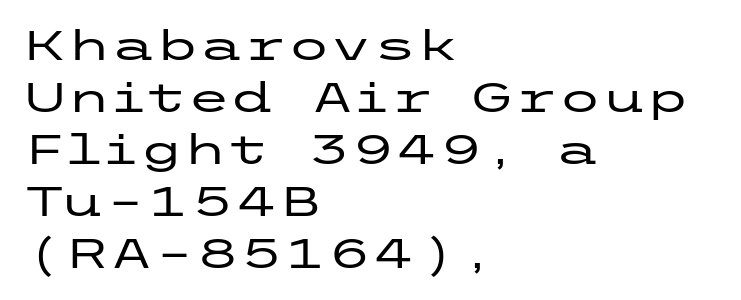
Posture: vertical. The horizontal fit of the characters is conventional and even. Type without underlining. One-word summary of the alignment: left.
